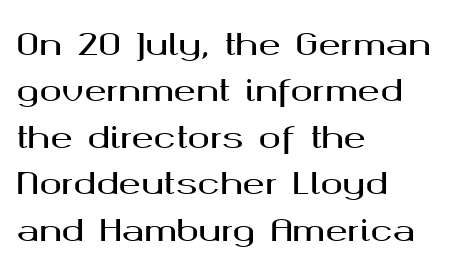
Q: Is the text italic (slanted)? A: No, it is upright.
Q: Is the typeface a serif or a sans-serif typeface? A: Sans-serif.
Q: Is the text underlined? A: No.
Q: How is the paragraph aligned? A: Left-aligned.
Q: Is the spacing between letters normal or unusually wide? A: Normal.
Q: Is the spacing between lines tight, normal or loose? A: Normal.
Q: Width (condensed, normal, or wide)? A: Wide.
Q: Stroke contrast? A: Medium.
Q: x-height? A: Medium.
Q: Monospaced? A: No.
